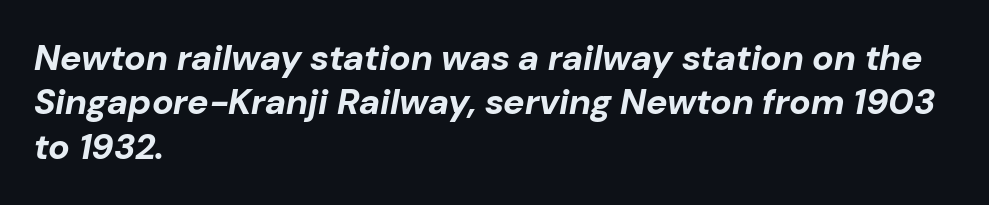
The image shows 36 px bold type, italic (leaning right); set left-aligned, line spacing 1.23x, normal letter spacing, not underlined; low stroke contrast and a medium x-height.
